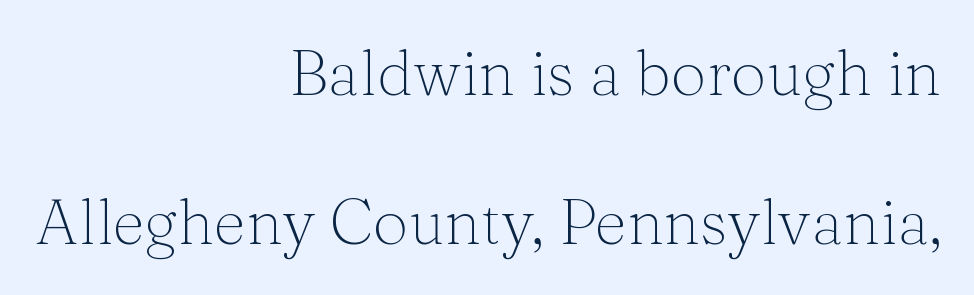
The image shows 63 px light serif type, upright; set right-aligned, loose line spacing (2.37x), normal letter spacing, not underlined; medium stroke contrast and a medium x-height.
